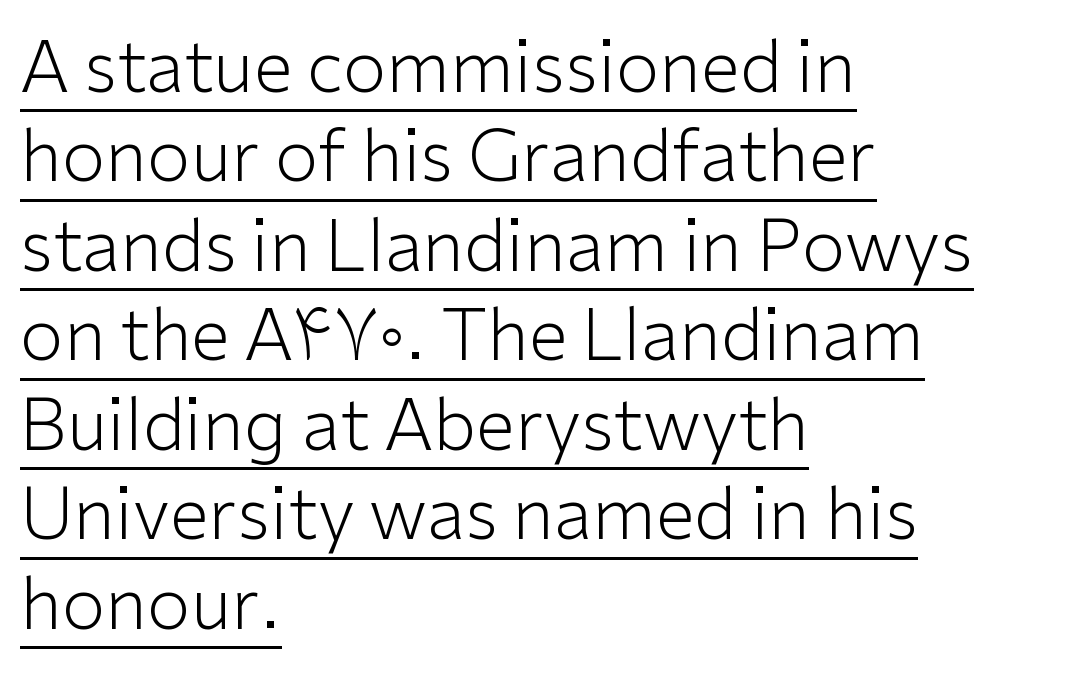
{"serif": "no", "italic": "no", "bold": "no", "weight": "light", "width": "normal", "stroke_contrast": "low", "x_height": "medium", "monospaced": "no", "underline": "yes", "align": "left", "line_spacing": "normal", "line_spacing_ratio": 1.26, "letter_spacing": "normal", "letter_spacing_em": 0.0, "glyph_px": 71}
